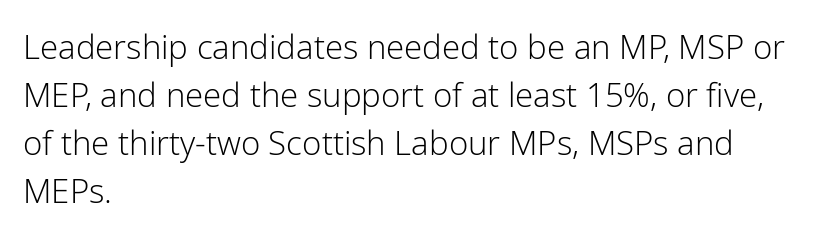
You can tell it's not italic because the verticals are truly vertical. Weight class: somewhere from thin through regular. The paragraph shown leans on its left margin. Font category for this specimen: sans-serif. A normal amount of white space separates one row of letters from the next.
